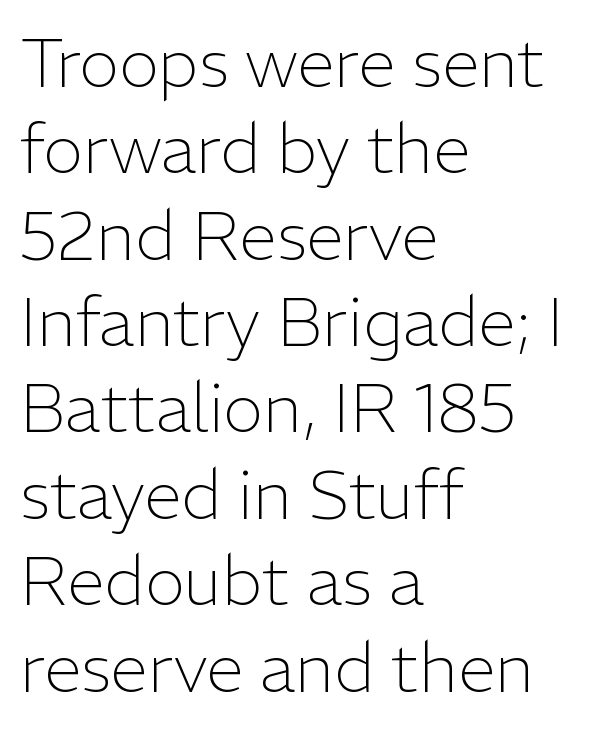
{"serif": "no", "italic": "no", "bold": "no", "weight": "light", "width": "normal", "stroke_contrast": "low", "x_height": "medium", "monospaced": "no", "underline": "no", "align": "left", "line_spacing": "normal", "line_spacing_ratio": 1.27, "letter_spacing": "normal", "letter_spacing_em": 0.0, "glyph_px": 68}
